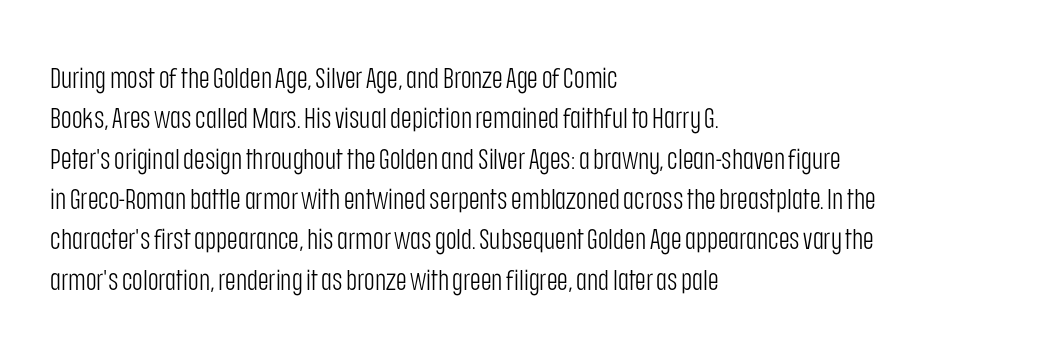
Each new line begins a customary step beneath the previous one. The passage shown has conventional tracking throughout. Is there any slant? The stems are plumb. A sans-serif font was chosen for this passage. The ragged edge is on the right, which tells us the setting is flush left. Note the varied advance widths — an 'i' is clearly narrower than an 'm'.
